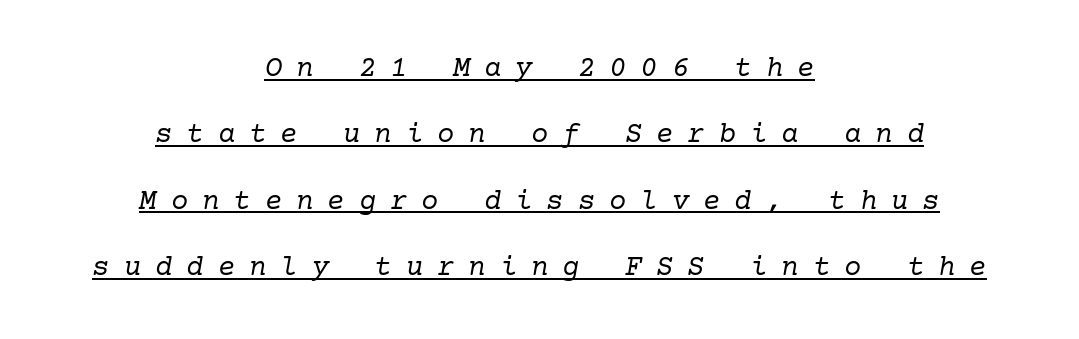
Old-style or modern, the face here clearly has serifs. Check the space under the baseline: a stroke is drawn there. The face used here has a pronounced slope to its letters. The rendering uses a large line-height, opening up the rows. Observe the wide spacing: letters keep a clear distance from each other.
